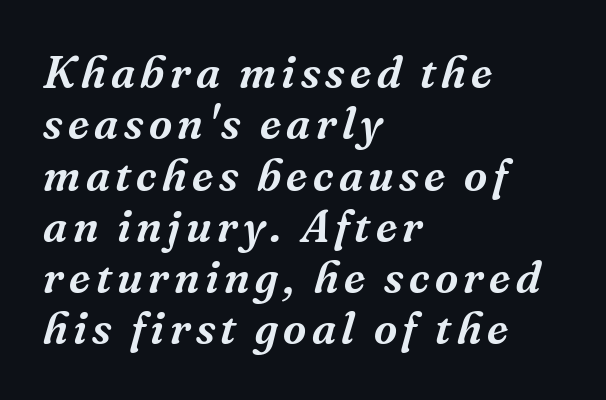
You can tell it's italic because the verticals aren't actually vertical. The setting favours the left margin, as ordinary paragraphs usually do. Underline: absent. How would I describe the line gaps? Narrow and economical.
